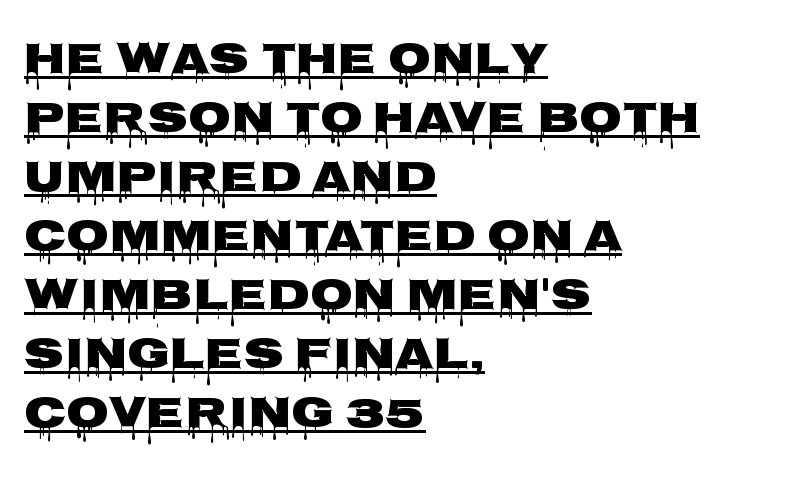
{"serif": "no", "italic": "no", "width": "wide", "stroke_contrast": "low", "x_height": "large", "monospaced": "no", "underline": "yes", "align": "left", "line_spacing": "normal", "line_spacing_ratio": 1.34, "letter_spacing": "normal", "letter_spacing_em": 0.0, "glyph_px": 44}
